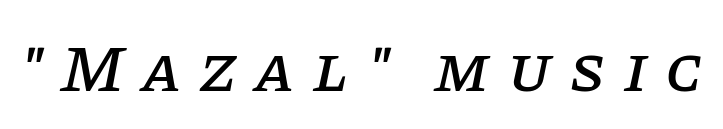
Q: Is the text italic (slanted)? A: Yes, it leans right by about 11 degrees.
Q: Is the typeface a serif or a sans-serif typeface? A: Serif.
Q: Is the text underlined? A: No.
Q: Is the spacing between letters normal or unusually wide? A: Unusually wide.
Q: Width (condensed, normal, or wide)? A: Normal.
Q: Stroke contrast? A: Low.
Q: x-height? A: Large.
Q: Monospaced? A: No.
